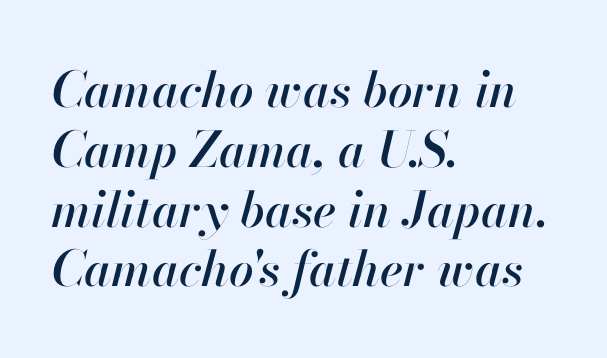
{"italic": "yes", "lean": "right", "slant_degrees": 13, "width": "normal", "stroke_contrast": "high", "x_height": "small", "monospaced": "no", "underline": "no", "align": "left", "line_spacing_ratio": 1.22, "letter_spacing": "normal", "letter_spacing_em": 0.0, "glyph_px": 49}
